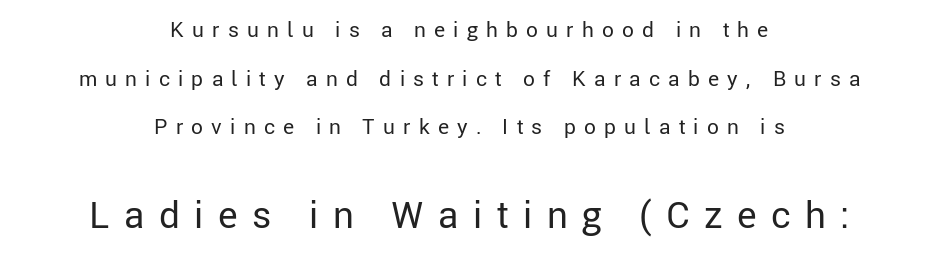
The strokes are not fattened; the text isn't bold. Just letters on the line, the space beneath them empty. Compared with a flush-left layout, this one balances lines on the center instead. Bigger letters appear in the bottom chunk; the top chunk is reduced. Nope, not italic — everything's standing straight.
